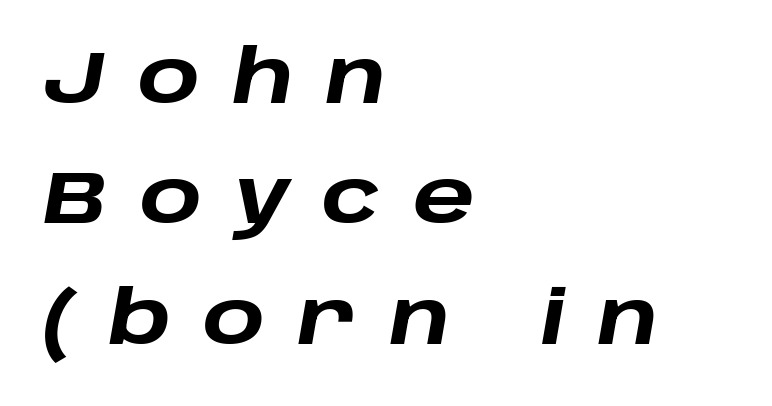
Q: Is the text bold? A: Yes.
Q: Is the text italic (slanted)? A: Yes, it leans right by about 10 degrees.
Q: Is the text underlined? A: No.
Q: How is the paragraph aligned? A: Left-aligned.
Q: Is the spacing between letters normal or unusually wide? A: Unusually wide.
Q: Is the spacing between lines tight, normal or loose? A: Normal.
Q: Width (condensed, normal, or wide)? A: Wide.
Q: Stroke contrast? A: Low.
Q: x-height? A: Large.
Q: Monospaced? A: No.
